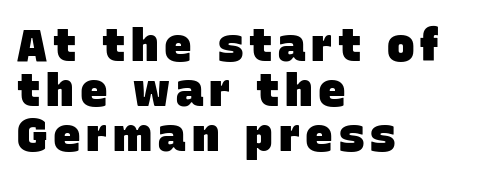
Q: Is the text bold? A: Yes.
Q: Is the typeface a serif or a sans-serif typeface? A: Sans-serif.
Q: Is the text underlined? A: No.
Q: How is the paragraph aligned? A: Left-aligned.
Q: Is the spacing between lines tight, normal or loose? A: Tight.
Q: Width (condensed, normal, or wide)? A: Normal.
Q: Stroke contrast? A: Low.
Q: x-height? A: Large.
Q: Monospaced? A: No.
